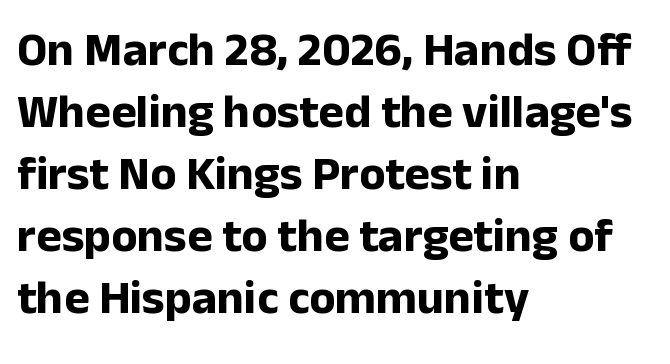
The image shows 48 px bold sans-serif type, upright; set left-aligned, normal line spacing (1.29x), normal letter spacing, not underlined; low stroke contrast and a medium x-height.
